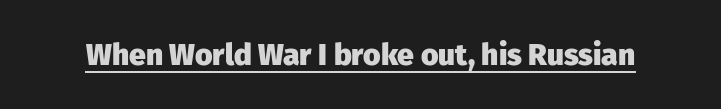
{"serif": "no", "italic": "no", "bold": "yes", "weight": "heavy", "width": "normal", "stroke_contrast": "low", "x_height": "medium", "monospaced": "no", "underline": "yes", "letter_spacing": "normal", "letter_spacing_em": 0.0, "glyph_px": 30}
